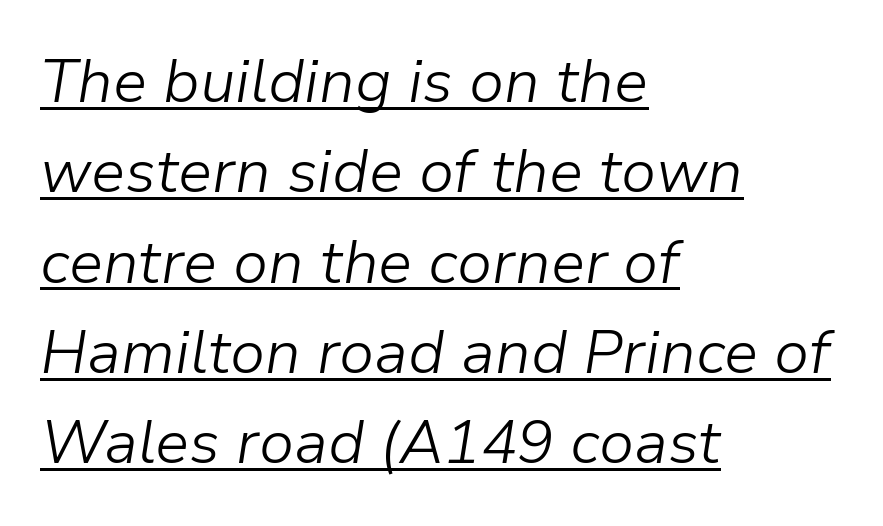
The image shows 61 px light type, italic (leaning right); set left-aligned, normal line spacing (1.48x), normal letter spacing, underlined; low stroke contrast and a medium x-height.
